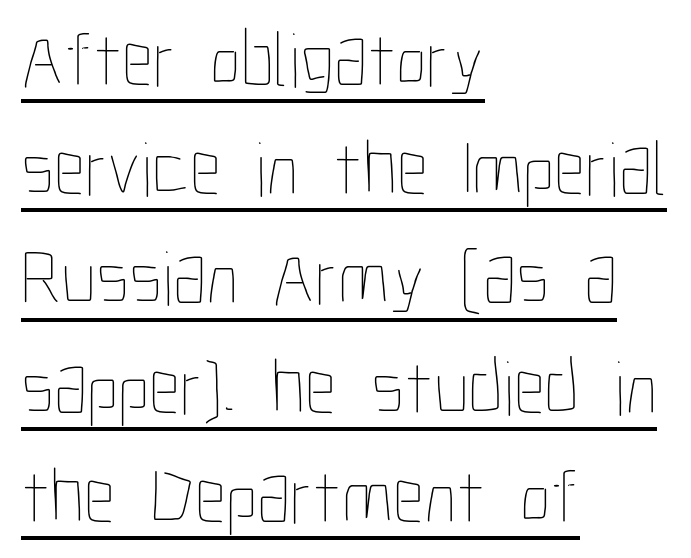
{"italic": "no", "bold": "no", "weight": "thin", "width": "condensed", "stroke_contrast": "low", "x_height": "medium", "monospaced": "no", "underline": "yes", "align": "left", "line_spacing": "normal", "line_spacing_ratio": 1.4, "letter_spacing": "normal", "letter_spacing_em": 0.0, "glyph_px": 78}
